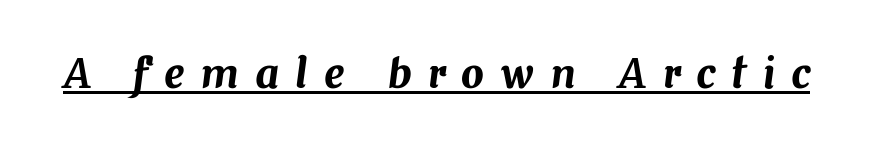
Q: Is the text italic (slanted)? A: Yes, it leans right by about 7 degrees.
Q: Is the text underlined? A: Yes.
Q: Is the spacing between letters normal or unusually wide? A: Unusually wide.
Q: Width (condensed, normal, or wide)? A: Normal.
Q: Stroke contrast? A: Medium.
Q: x-height? A: Medium.
Q: Monospaced? A: No.
